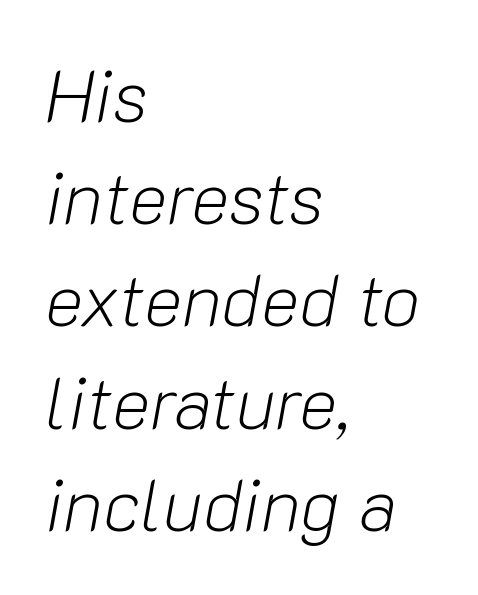
Q: Is the text bold? A: No.
Q: Is the text italic (slanted)? A: Yes, it leans right by about 10 degrees.
Q: Is the text underlined? A: No.
Q: How is the paragraph aligned? A: Left-aligned.
Q: Is the spacing between letters normal or unusually wide? A: Normal.
Q: Is the spacing between lines tight, normal or loose? A: Normal.
Q: Width (condensed, normal, or wide)? A: Normal.
Q: Stroke contrast? A: Low.
Q: x-height? A: Medium.
Q: Monospaced? A: No.
